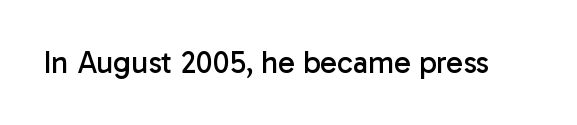
Varying glyph widths throughout — classic text-font behaviour. This sample uses plain, unmodified letter spacing. Nobody drew a line under any word here. Summary of weight: not heavy and not bold.
